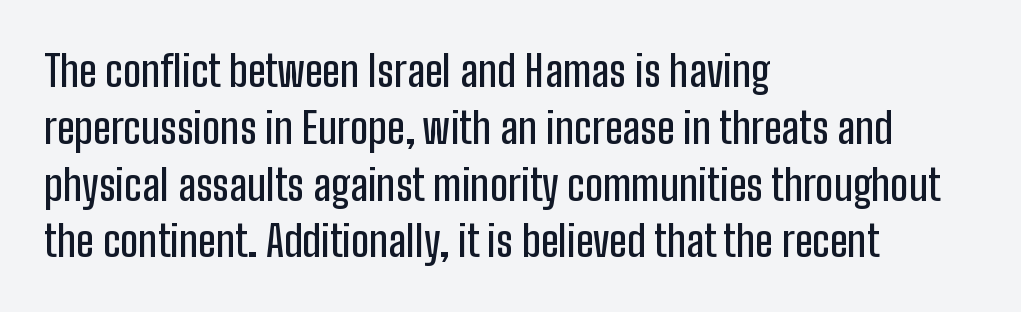
The image shows 43 px condensed sans-serif type, upright; set left-aligned, normal line spacing (1.32x), normal letter spacing, not underlined; low stroke contrast and a medium x-height.
